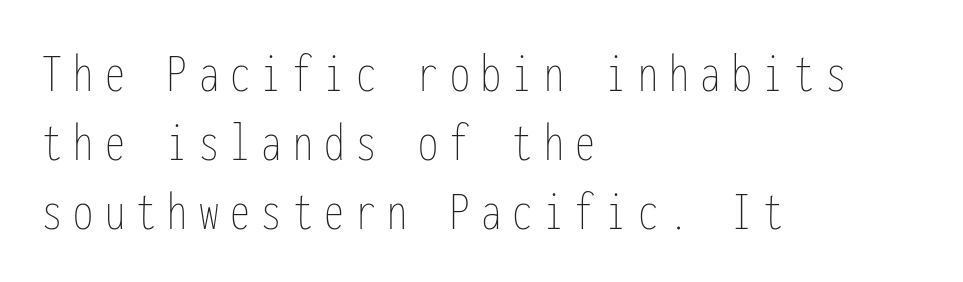
{"italic": "no", "bold": "no", "weight": "thin", "width": "condensed", "stroke_contrast": "low", "x_height": "medium", "monospaced": "yes", "underline": "no", "align": "left", "line_spacing_ratio": 1.21, "letter_spacing": "wide", "letter_spacing_em": 0.2, "glyph_px": 57}
